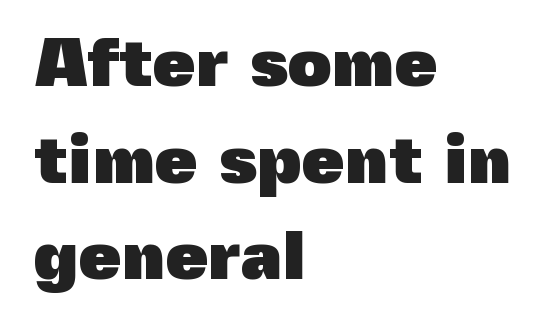
{"serif": "no", "italic": "no", "bold": "yes", "weight": "heavy", "width": "normal", "x_height": "medium", "monospaced": "no", "underline": "no", "align": "left", "line_spacing": "normal", "line_spacing_ratio": 1.4, "letter_spacing": "normal", "letter_spacing_em": 0.0, "glyph_px": 69}
